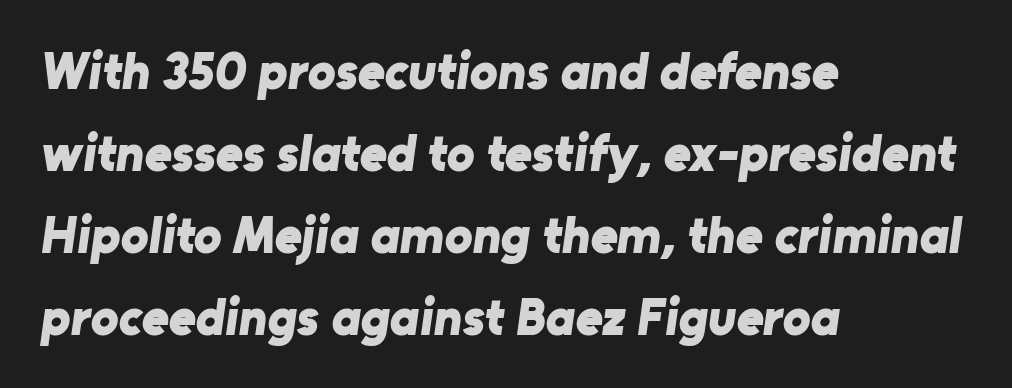
As a designer I'd log this as weight 700, bold. Honestly, the letter spacing is just normal — you wouldn't notice it. The passage is arranged the way most books set body copy — flush left. I'd call this a sans setting — the letters go barefoot.
